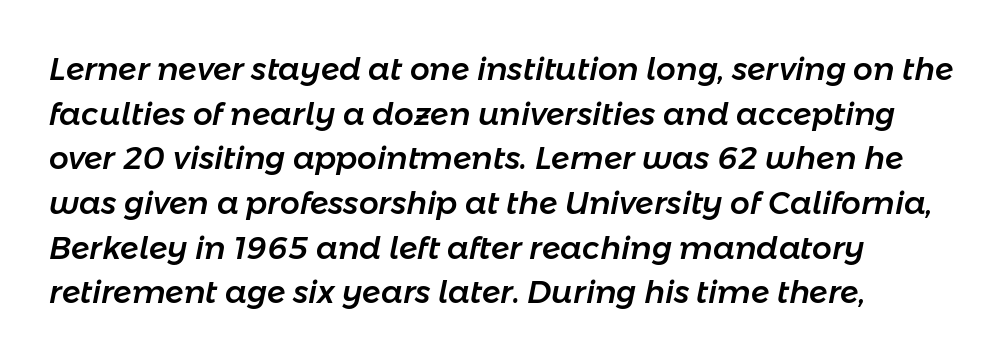
Character widths vary here, with narrow letters taking less room than wide ones. An italicized treatment has been applied to the whole sample. Characters follow at the spacing the type designer built in. The block of text has a typical density, with ordinary space between rows. A clean baseline with only descenders dipping below it.
